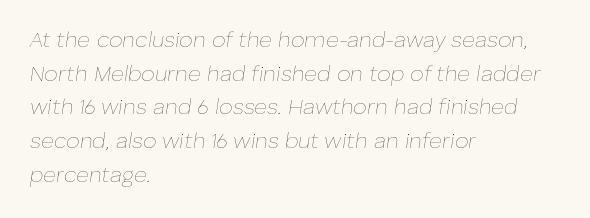
{"italic": "yes", "lean": "right", "slant_degrees": 8, "bold": "no", "underline": "no", "align": "left", "line_spacing": "normal", "line_spacing_ratio": 1.53, "letter_spacing": "normal", "letter_spacing_em": 0.0, "glyph_px": 22}
